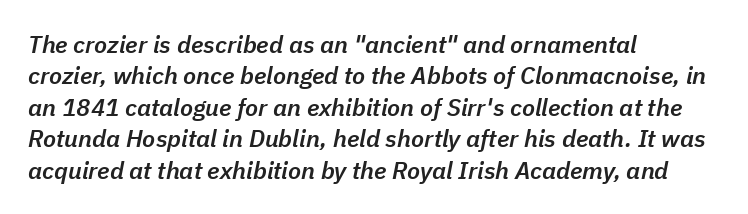
Q: Is the text bold? A: Semi-bold.
Q: Is the text italic (slanted)? A: Yes, it leans right by about 11 degrees.
Q: Is the text underlined? A: No.
Q: How is the paragraph aligned? A: Left-aligned.
Q: Is the spacing between letters normal or unusually wide? A: Normal.
Q: Is the spacing between lines tight, normal or loose? A: Normal.
